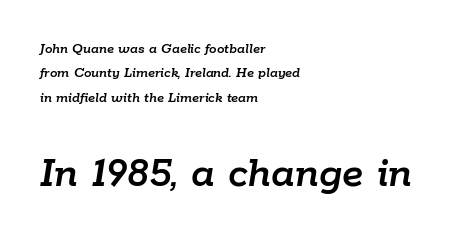
{"italic": "yes", "lean": "right", "slant_degrees": 9, "width": "normal", "stroke_contrast": "low", "x_height": "medium", "monospaced": "no", "underline": "no", "align": "left", "line_spacing": "normal", "line_spacing_ratio": 1.63, "letter_spacing": "normal", "letter_spacing_em": 0.0, "larger_block": "second", "size_ratio": 3.0, "glyph_px": 45}
